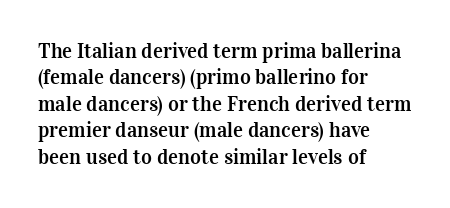
{"italic": "no", "underline": "no", "align": "left", "line_spacing": "normal", "line_spacing_ratio": 1.26, "letter_spacing": "normal", "letter_spacing_em": 0.0, "glyph_px": 21}
